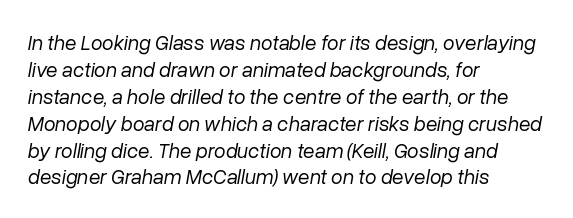
The type is set solid horizontally, with unmodified tracking. This reads as an unemphasized weight, regular at the heaviest. Does the leading feel generous? No, just average. The paragraph shown leans on its left margin. Decoration check: the copy has no underline.
